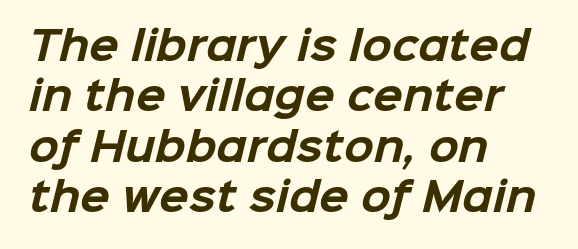
{"serif": "no", "bold": "yes", "weight": "bold", "width": "normal", "stroke_contrast": "low", "x_height": "medium", "monospaced": "no", "underline": "no", "align": "left", "line_spacing": "normal", "line_spacing_ratio": 1.29, "letter_spacing": "normal", "letter_spacing_em": 0.0, "glyph_px": 39}
